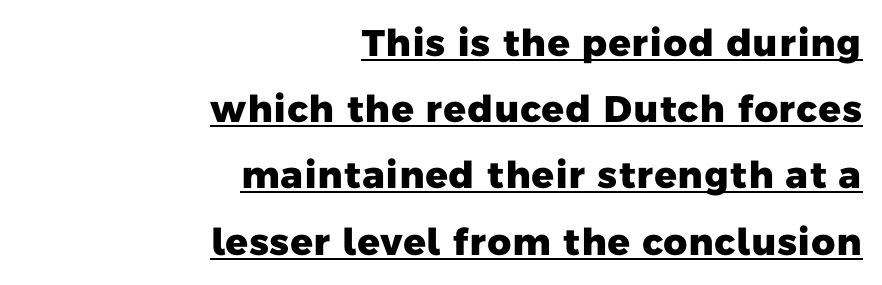
The image shows 37 px heavy sans-serif type; set right-aligned, line spacing 1.79x, normal letter spacing, underlined; low stroke contrast and a medium x-height.
